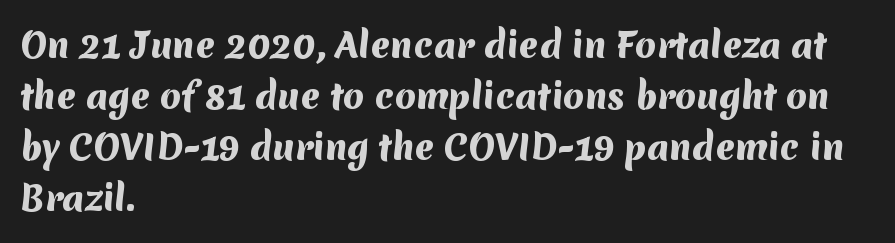
Each letter's strokes conclude bluntly, with no projecting serifs. A full-strength bold gives these letters their thick strokes. Left-aligned paragraph, ragged on the right. This rendering leaves character spacing at its baseline value.
